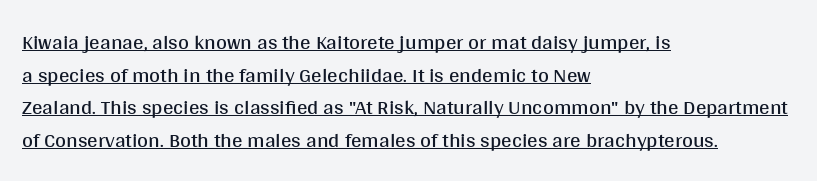
Weight: in the light-to-regular range. Italic: no, the glyphs are upright roman. Does the leading feel generous? No, just average. The line texture is even and compact thanks to regular tracking. The rendering uses the underline text-decoration. Line starts are locked; line ends wander.
